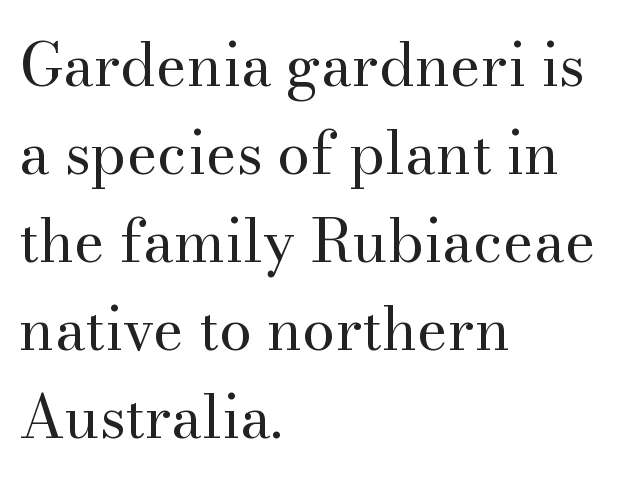
The image shows 59 px regular-weight serif type, upright; set left-aligned, normal line spacing (1.49x), normal letter spacing, not underlined; medium stroke contrast and a small x-height.
